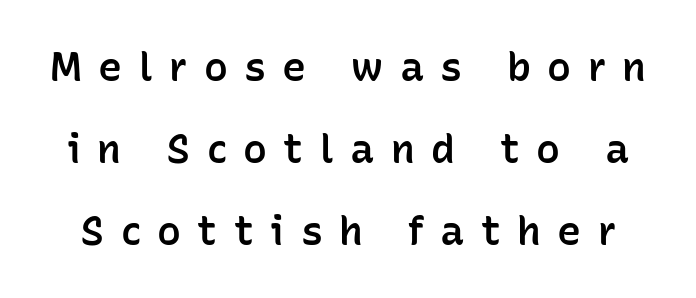
Q: Is the text bold? A: Semi-bold.
Q: Is the text italic (slanted)? A: No, it is upright.
Q: Is the typeface a serif or a sans-serif typeface? A: Sans-serif.
Q: Is the text underlined? A: No.
Q: Is the spacing between letters normal or unusually wide? A: Unusually wide.
Q: Is the spacing between lines tight, normal or loose? A: Loose.
Q: Width (condensed, normal, or wide)? A: Normal.
Q: Stroke contrast? A: Low.
Q: x-height? A: Medium.
Q: Monospaced? A: No.
